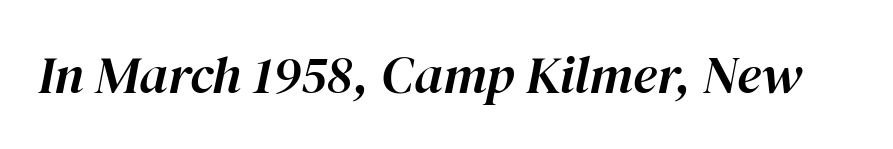
Check the space under the baseline: it is left empty. Is this a fixed-width face? No — the glyphs have proportional, varying widths. The letterforms sit shoulder to shoulder at normal distance. Tall strokes in this sample are angled rather than plumb.
